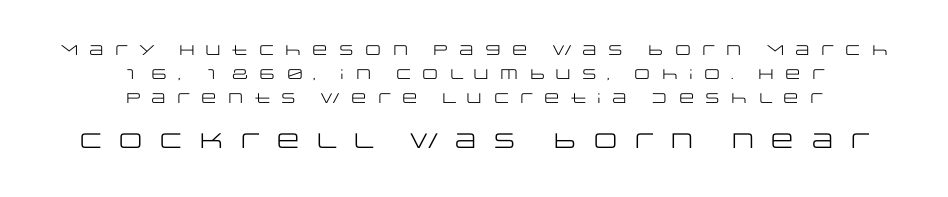
Letters have the restrained weight of plain body copy at most. Students, observe: this is what conventionally led text looks like. In terms of posture, this sample is upright. Type without underlining. Visually the block forms a symmetrical silhouette, jagged on both flanks. Substantial extra tracking has been applied to these lines.
